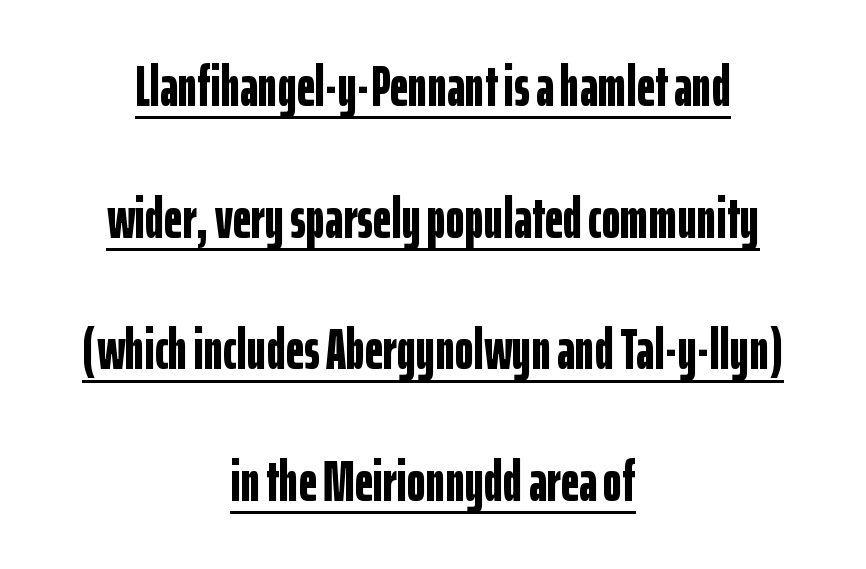
Q: Is the text bold? A: Yes.
Q: Is the text italic (slanted)? A: No, it is upright.
Q: Is the typeface a serif or a sans-serif typeface? A: Sans-serif.
Q: Is the text underlined? A: Yes.
Q: How is the paragraph aligned? A: Centered.
Q: Is the spacing between letters normal or unusually wide? A: Normal.
Q: Is the spacing between lines tight, normal or loose? A: Loose.
Q: Width (condensed, normal, or wide)? A: Condensed.
Q: Stroke contrast? A: Low.
Q: x-height? A: Medium.
Q: Monospaced? A: No.
